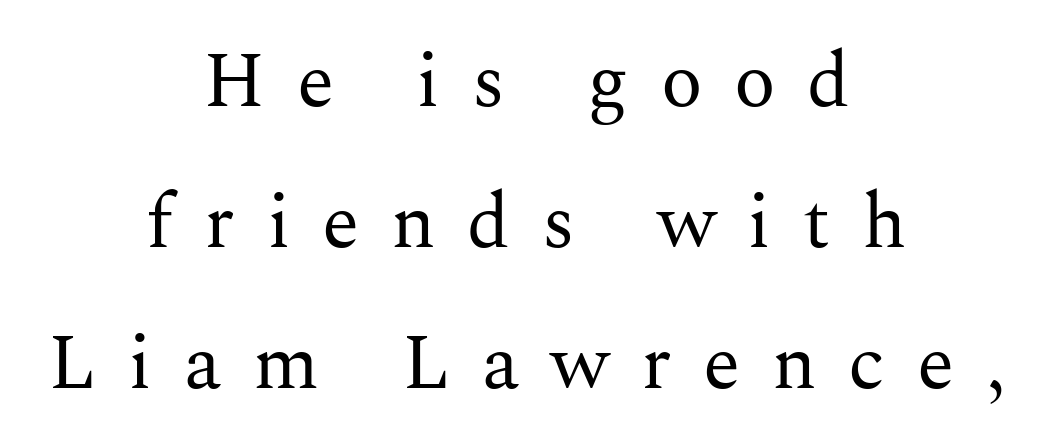
If you drew a line through each stem, it would be perfectly vertical. Old-style or modern, the face here clearly has serifs. Note the varied advance widths — an 'i' is clearly narrower than an 'm'. Centered paragraph, ragged on both sides. Tracking here is generous; glyphs stand well apart from one another. A quiet, ordinary-to-light weight characterises the typeface.
